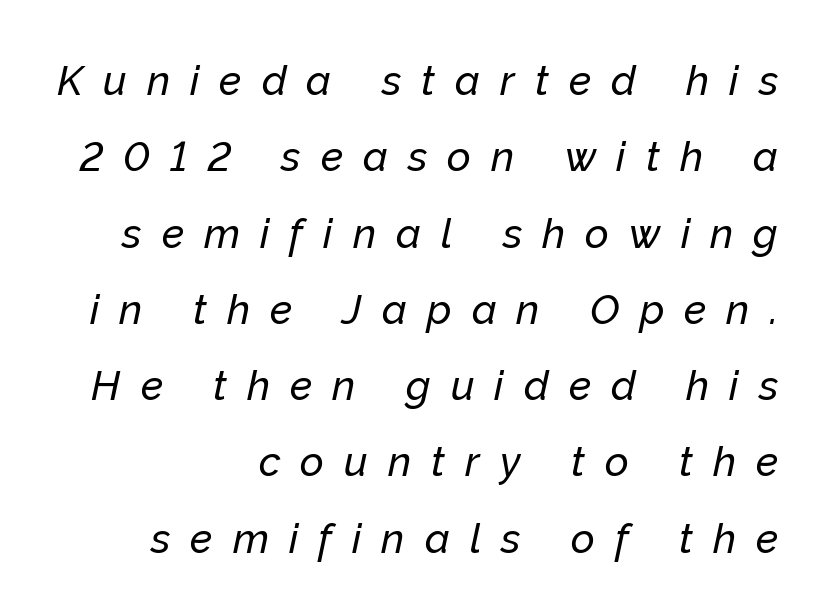
{"italic": "yes", "lean": "right", "slant_degrees": 12, "width": "normal", "stroke_contrast": "low", "x_height": "medium", "monospaced": "no", "underline": "no", "align": "right", "line_spacing_ratio": 1.86, "letter_spacing": "wide", "letter_spacing_em": 0.49, "glyph_px": 41}
